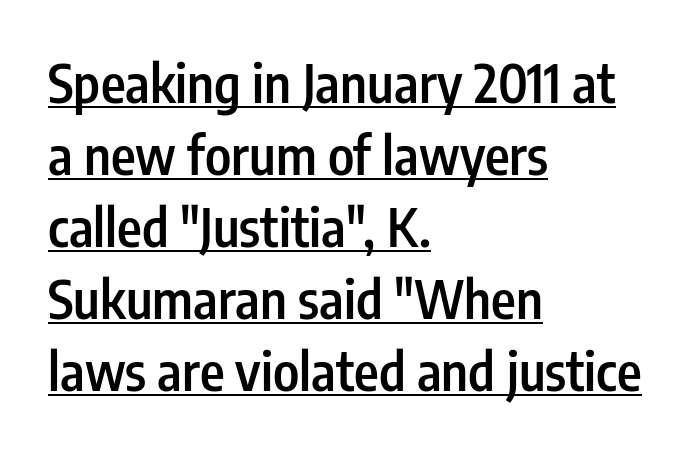
Q: Is the text bold? A: Semi-bold.
Q: Is the text italic (slanted)? A: No, it is upright.
Q: Is the typeface a serif or a sans-serif typeface? A: Sans-serif.
Q: Is the text underlined? A: Yes.
Q: How is the paragraph aligned? A: Left-aligned.
Q: Is the spacing between letters normal or unusually wide? A: Normal.
Q: Is the spacing between lines tight, normal or loose? A: Normal.
Q: Width (condensed, normal, or wide)? A: Condensed.
Q: Stroke contrast? A: Low.
Q: x-height? A: Medium.
Q: Monospaced? A: No.
